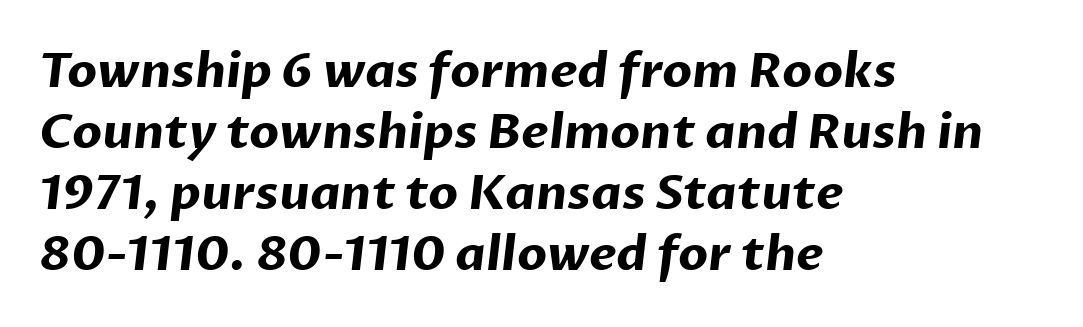
{"serif": "no", "bold": "yes", "weight": "bold", "width": "normal", "stroke_contrast": "low", "x_height": "medium", "monospaced": "no", "underline": "no", "align": "left", "line_spacing": "normal", "line_spacing_ratio": 1.27, "letter_spacing": "normal", "letter_spacing_em": 0.0, "glyph_px": 48}
